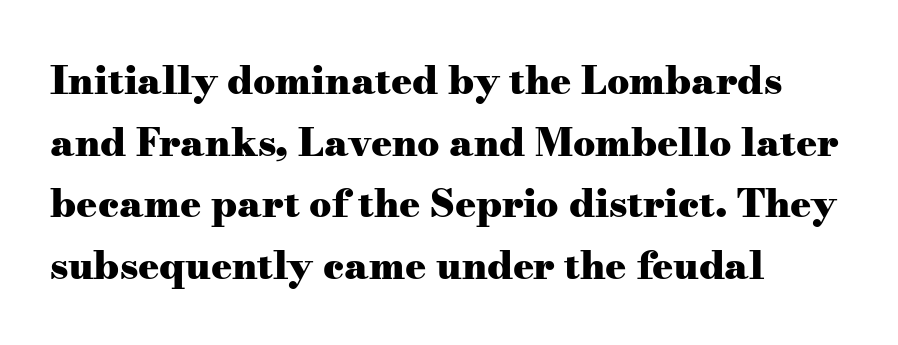
Q: Is the text bold? A: Yes.
Q: Is the text italic (slanted)? A: No, it is upright.
Q: Is the typeface a serif or a sans-serif typeface? A: Serif.
Q: Is the text underlined? A: No.
Q: How is the paragraph aligned? A: Left-aligned.
Q: Is the spacing between letters normal or unusually wide? A: Normal.
Q: Is the spacing between lines tight, normal or loose? A: Normal.
Q: Width (condensed, normal, or wide)? A: Wide.
Q: Stroke contrast? A: Medium.
Q: x-height? A: Small.
Q: Monospaced? A: No.
